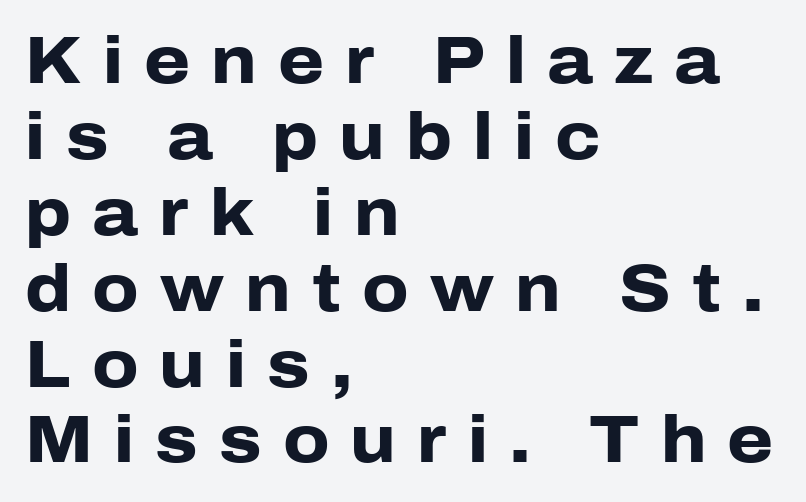
The image shows 66 px heavy sans-serif type, upright; set left-aligned, tight line spacing (1.15x), unusually wide letter spacing (+0.32 em), not underlined; low stroke contrast and a medium x-height.
